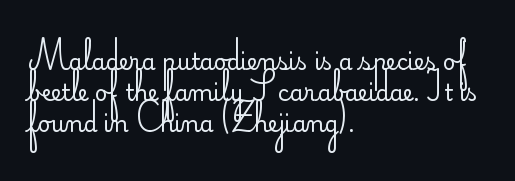
The image shows 22 px text type, upright; set left-aligned, normal line spacing (1.41x), normal letter spacing, not underlined.
